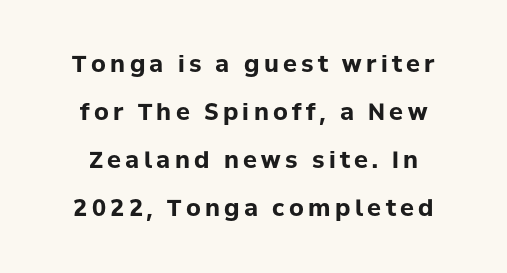
Q: Is the text bold? A: Yes.
Q: Is the text italic (slanted)? A: No, it is upright.
Q: Is the text underlined? A: No.
Q: How is the paragraph aligned? A: Centered.
Q: Is the spacing between lines tight, normal or loose? A: Loose.
